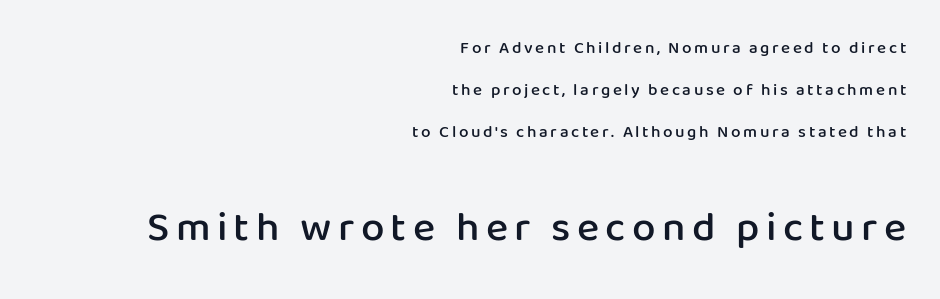
Q: Is the text bold? A: Semi-bold.
Q: Is the text italic (slanted)? A: No, it is upright.
Q: Is the typeface a serif or a sans-serif typeface? A: Sans-serif.
Q: Is the text underlined? A: No.
Q: How is the paragraph aligned? A: Right-aligned.
Q: Is the spacing between lines tight, normal or loose? A: Loose.
Q: Which block of text is set in a larger size, the first (top) or the second (bottom)? A: The second (bottom) one.
Q: Width (condensed, normal, or wide)? A: Normal.
Q: Stroke contrast? A: Low.
Q: x-height? A: Medium.
Q: Monospaced? A: No.
